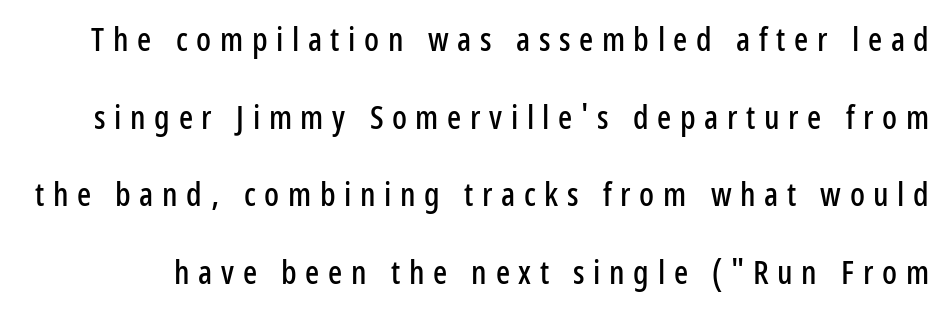
The face used here is a sans, in the tradition of grotesques and geometrics. Spacing between characters has been opened up far beyond the box default. Quick note: not italic, upright. Beneath every word, the page is bare. Interline gaps are noticeably wide in this sample.
